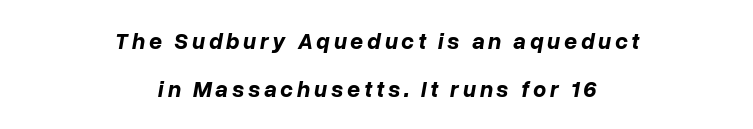
Alignment: centered. Strong, thick strokes mark this as bold type. The baseline area is clear. Notice the wide empty band between every row — that's loose leading.
